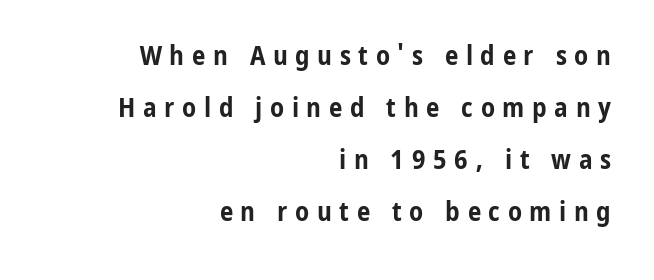
Q: Is the text bold? A: Yes.
Q: Is the text italic (slanted)? A: No, it is upright.
Q: Is the text underlined? A: No.
Q: How is the paragraph aligned? A: Right-aligned.
Q: Is the spacing between letters normal or unusually wide? A: Unusually wide.
Q: Is the spacing between lines tight, normal or loose? A: Loose.
